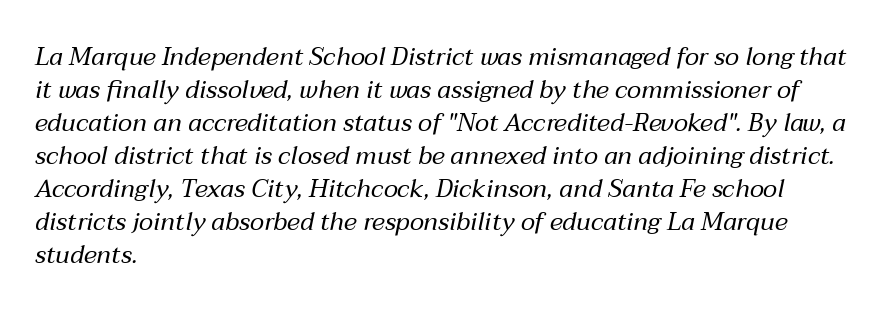
{"italic": "yes", "lean": "right", "slant_degrees": 12, "bold": "no", "underline": "no", "align": "left", "line_spacing": "normal", "line_spacing_ratio": 1.32, "letter_spacing": "normal", "letter_spacing_em": 0.0, "glyph_px": 25}
